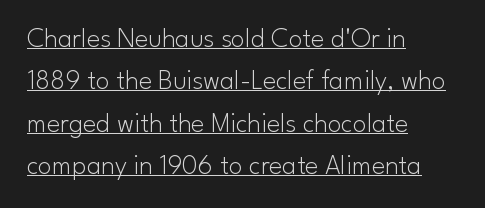
Q: Is the text bold? A: No.
Q: Is the text italic (slanted)? A: No, it is upright.
Q: Is the typeface a serif or a sans-serif typeface? A: Sans-serif.
Q: Is the text underlined? A: Yes.
Q: How is the paragraph aligned? A: Left-aligned.
Q: Is the spacing between letters normal or unusually wide? A: Normal.
Q: Is the spacing between lines tight, normal or loose? A: Normal.
Q: Width (condensed, normal, or wide)? A: Normal.
Q: Stroke contrast? A: Low.
Q: x-height? A: Small.
Q: Monospaced? A: No.
